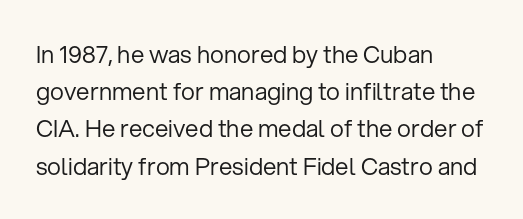
The image shows 24 px text type, upright; set left-aligned, normal line spacing (1.55x), normal letter spacing, not underlined.
